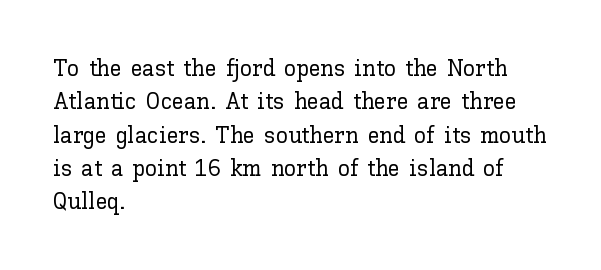
Q: Is the text italic (slanted)? A: No, it is upright.
Q: Is the text underlined? A: No.
Q: How is the paragraph aligned? A: Left-aligned.
Q: Is the spacing between letters normal or unusually wide? A: Normal.
Q: Is the spacing between lines tight, normal or loose? A: Normal.
